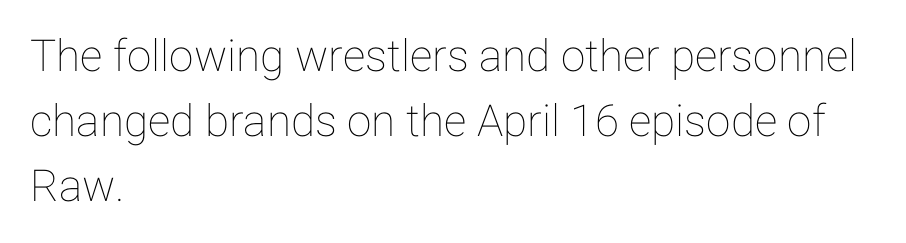
The image shows 44 px text type, upright; set left-aligned, normal line spacing (1.48x), normal letter spacing, not underlined; low stroke contrast and a medium x-height.
